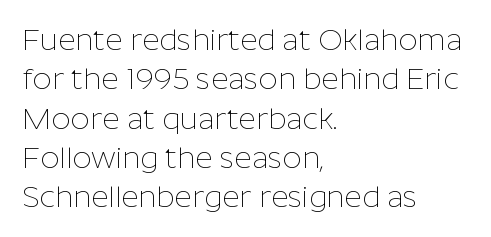
{"serif": "no", "italic": "no", "bold": "no", "weight": "thin", "width": "normal", "stroke_contrast": "low", "x_height": "medium", "monospaced": "no", "underline": "no", "align": "left", "line_spacing": "normal", "line_spacing_ratio": 1.31, "letter_spacing": "normal", "letter_spacing_em": 0.0, "glyph_px": 30}
